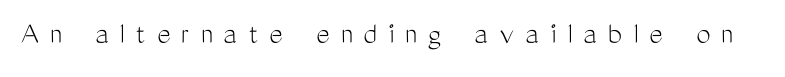
{"serif": "no", "italic": "no", "bold": "no", "weight": "light", "width": "condensed", "stroke_contrast": "medium", "x_height": "medium", "monospaced": "no", "underline": "no", "letter_spacing": "wide", "letter_spacing_em": 0.35, "glyph_px": 32}
